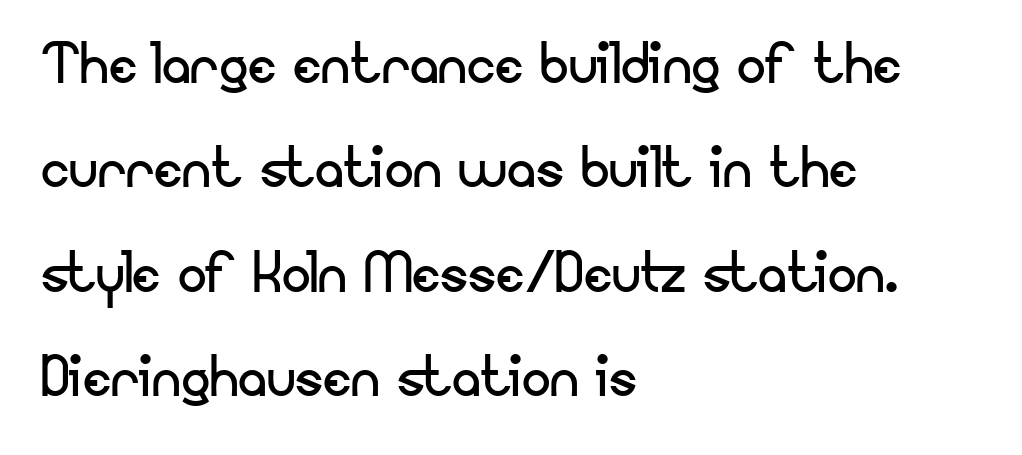
Default kerning and tracking; the words read as compact shapes. Here the designer chose a conventional face with non-uniform glyph widths. Weight: regular or lighter. Caption: multi-line text, flush left, ragged right.
